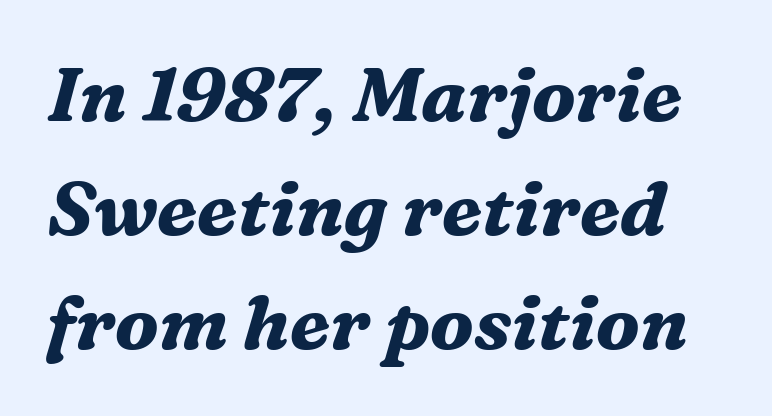
Notice how thick the strokes are: this is what a full bold looks like. The rows are spaced the way most documents space them. The line texture is even and compact thanks to regular tracking. In terms of letterform style, serifs are clearly present.
